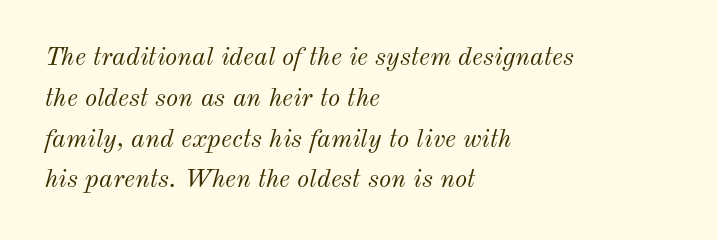
The image shows 26 px text type, italic (leaning right); set left-aligned, normal line spacing (1.57x), normal letter spacing, not underlined.
